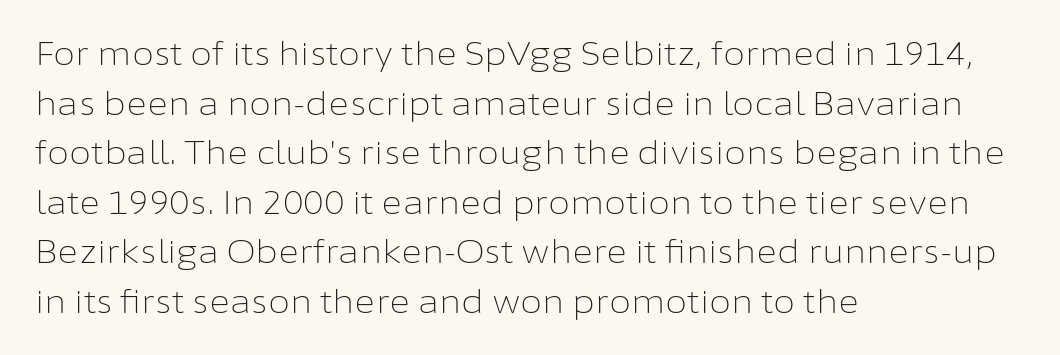
Q: Is the text bold? A: No.
Q: Is the text italic (slanted)? A: No, it is upright.
Q: Is the typeface a serif or a sans-serif typeface? A: Sans-serif.
Q: Is the text underlined? A: No.
Q: How is the paragraph aligned? A: Left-aligned.
Q: Is the spacing between letters normal or unusually wide? A: Normal.
Q: Is the spacing between lines tight, normal or loose? A: Normal.
Q: Width (condensed, normal, or wide)? A: Normal.
Q: Stroke contrast? A: Low.
Q: x-height? A: Medium.
Q: Monospaced? A: No.
